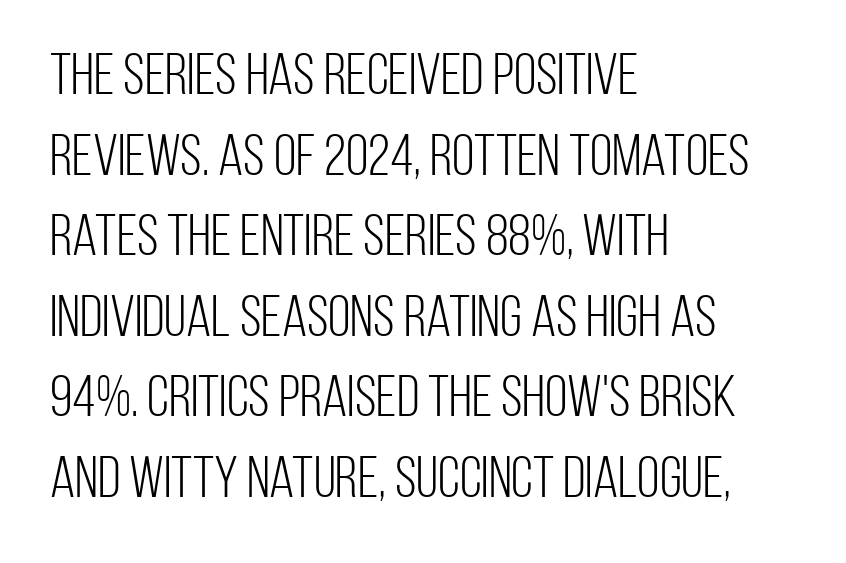
{"serif": "no", "italic": "no", "bold": "no", "weight": "light", "width": "condensed", "stroke_contrast": "low", "x_height": "large", "monospaced": "no", "underline": "no", "align": "left", "line_spacing": "normal", "line_spacing_ratio": 1.39, "letter_spacing": "normal", "letter_spacing_em": 0.0, "glyph_px": 58}
